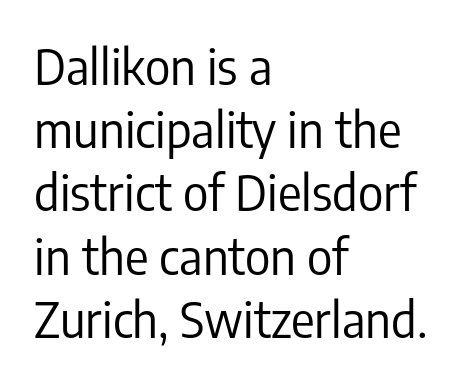
The image shows 49 px regular-weight, condensed sans-serif type, upright; set left-aligned, normal line spacing (1.29x), normal letter spacing, not underlined; low stroke contrast and a medium x-height.
